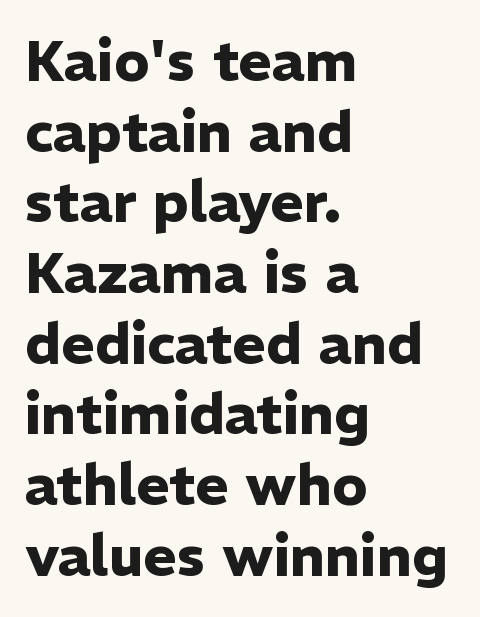
{"serif": "no", "italic": "no", "bold": "yes", "weight": "heavy", "width": "normal", "stroke_contrast": "low", "x_height": "medium", "monospaced": "no", "underline": "no", "align": "left", "line_spacing_ratio": 1.24, "letter_spacing": "normal", "letter_spacing_em": 0.0, "glyph_px": 57}
